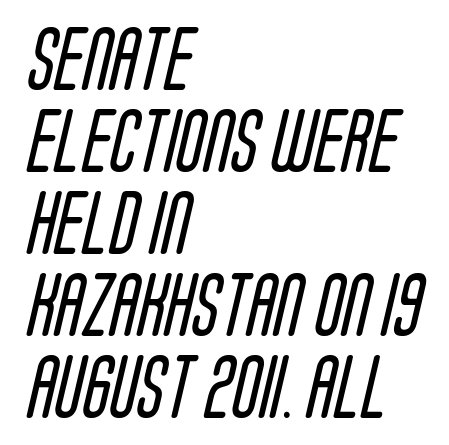
Q: Is the text bold? A: No.
Q: Is the typeface a serif or a sans-serif typeface? A: Sans-serif.
Q: Is the text underlined? A: No.
Q: How is the paragraph aligned? A: Left-aligned.
Q: Is the spacing between letters normal or unusually wide? A: Normal.
Q: Is the spacing between lines tight, normal or loose? A: Normal.
Q: Width (condensed, normal, or wide)? A: Condensed.
Q: Stroke contrast? A: Low.
Q: x-height? A: Large.
Q: Monospaced? A: No.
